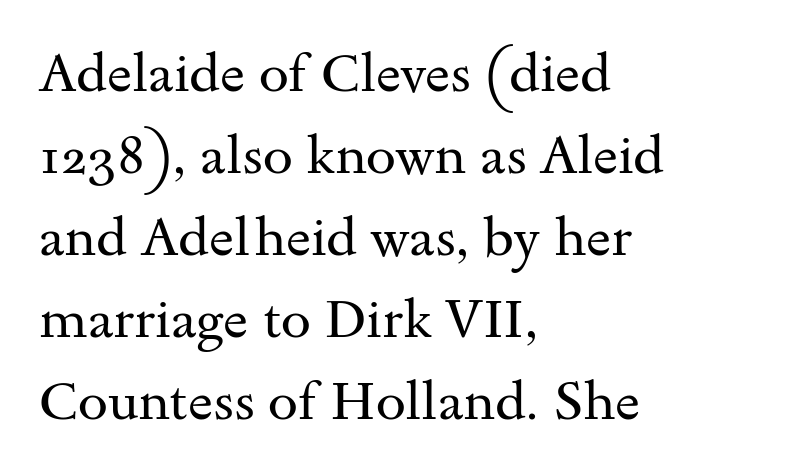
{"serif": "yes", "italic": "no", "bold": "no", "weight": "regular", "width": "wide", "stroke_contrast": "medium", "x_height": "small", "monospaced": "no", "underline": "no", "align": "left", "line_spacing": "normal", "line_spacing_ratio": 1.52, "letter_spacing": "normal", "letter_spacing_em": 0.0, "glyph_px": 54}
